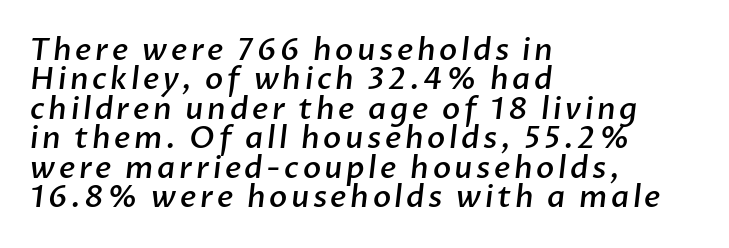
{"serif": "no", "bold": "semi", "weight": "semibold", "width": "normal", "stroke_contrast": "low", "x_height": "medium", "monospaced": "no", "underline": "no", "align": "left", "line_spacing": "tight", "line_spacing_ratio": 0.98, "glyph_px": 30}
